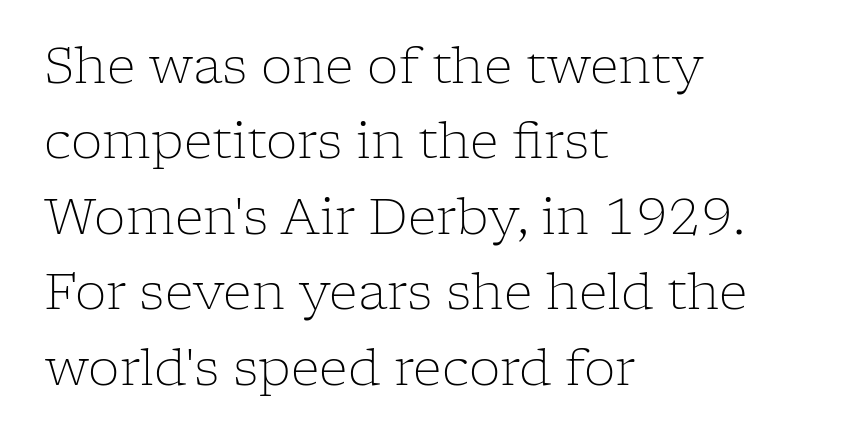
{"serif": "yes", "italic": "no", "bold": "no", "weight": "light", "width": "normal", "stroke_contrast": "low", "x_height": "medium", "monospaced": "no", "underline": "no", "align": "left", "line_spacing": "normal", "line_spacing_ratio": 1.51, "letter_spacing": "normal", "letter_spacing_em": 0.0, "glyph_px": 50}
